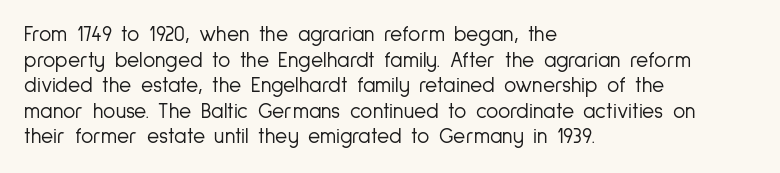
The image shows 21 px text type, upright; set left-aligned, line spacing 1.22x, normal letter spacing, not underlined.
